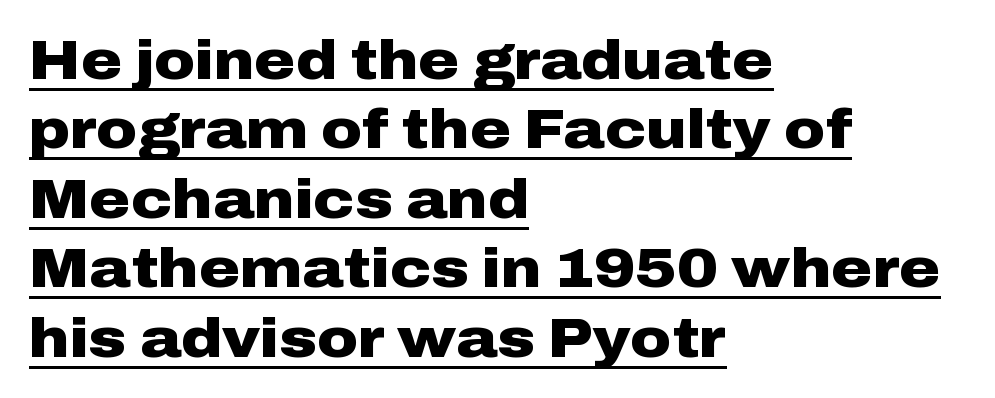
Q: Is the text bold? A: Yes.
Q: Is the text italic (slanted)? A: No, it is upright.
Q: Is the typeface a serif or a sans-serif typeface? A: Sans-serif.
Q: Is the text underlined? A: Yes.
Q: How is the paragraph aligned? A: Left-aligned.
Q: Is the spacing between letters normal or unusually wide? A: Normal.
Q: Width (condensed, normal, or wide)? A: Wide.
Q: Stroke contrast? A: Low.
Q: x-height? A: Medium.
Q: Monospaced? A: No.
